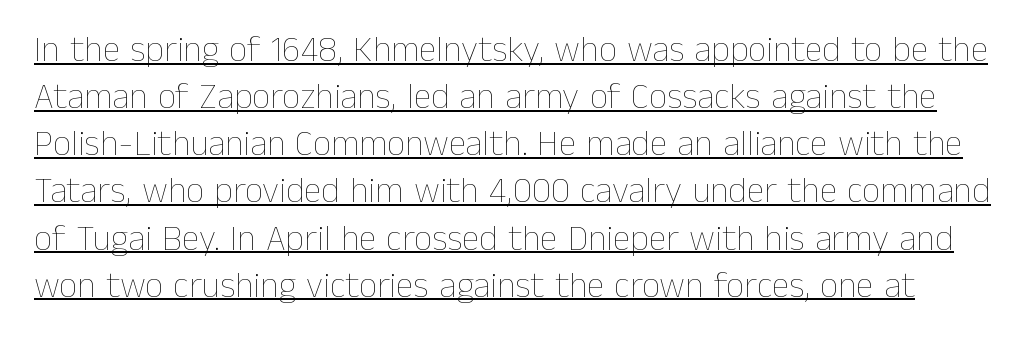
The image shows 36 px thin type, upright; set normal line spacing (1.31x), normal letter spacing, underlined; low stroke contrast and a medium x-height.
